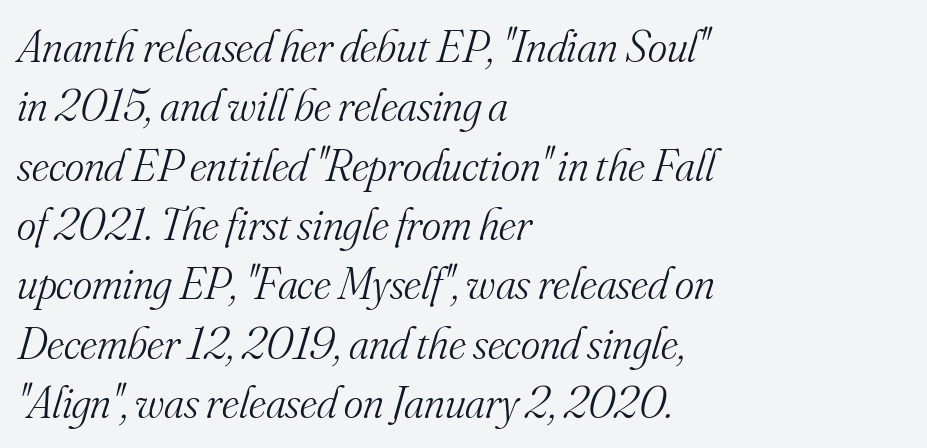
{"serif": "yes", "italic": "yes", "lean": "right", "slant_degrees": 16, "bold": "no", "weight": "light", "width": "normal", "stroke_contrast": "medium", "x_height": "small", "monospaced": "no", "underline": "no", "align": "left", "line_spacing": "normal", "line_spacing_ratio": 1.29, "letter_spacing": "normal", "letter_spacing_em": 0.0, "glyph_px": 46}
